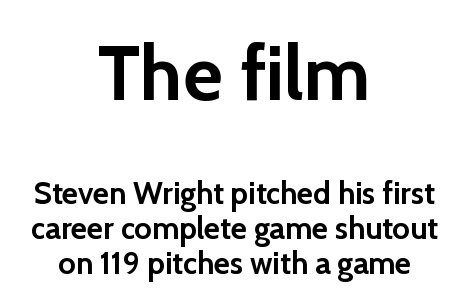
Lines of text with bare space underneath. Thick stems and heavy bowls — unmistakably bold. The lines are packed closely together with very little leading. The axis of the letterforms is exactly vertical. The rendering positions every line midway between the sides.
